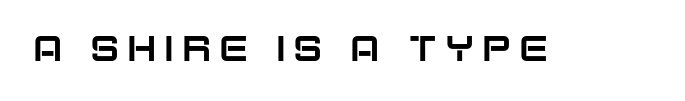
Inter-character spacing is expanded well beyond the font's built-in metrics. Each row of text sits above clean, open space. Character widths vary here, with narrow letters taking less room than wide ones. These lines are composed in type without serifs.
